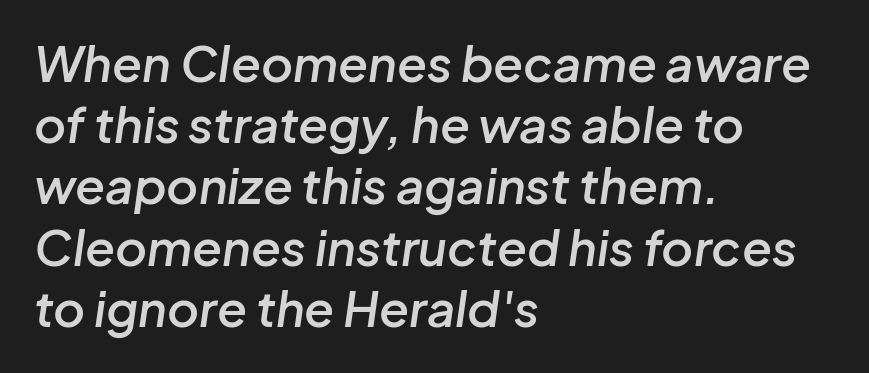
{"italic": "yes", "lean": "right", "slant_degrees": 8, "bold": "semi", "weight": "semibold", "width": "normal", "stroke_contrast": "low", "x_height": "medium", "monospaced": "no", "underline": "no", "align": "left", "line_spacing": "normal", "line_spacing_ratio": 1.25, "letter_spacing": "normal", "letter_spacing_em": 0.0, "glyph_px": 49}
